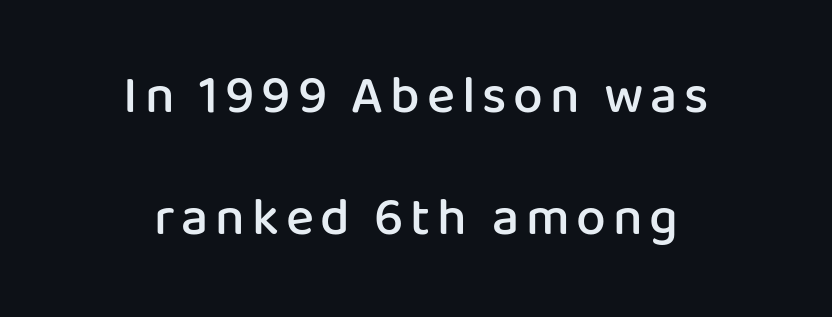
Q: Is the text bold? A: Semi-bold.
Q: Is the text italic (slanted)? A: No, it is upright.
Q: Is the typeface a serif or a sans-serif typeface? A: Sans-serif.
Q: Is the text underlined? A: No.
Q: How is the paragraph aligned? A: Centered.
Q: Is the spacing between lines tight, normal or loose? A: Loose.
Q: Width (condensed, normal, or wide)? A: Normal.
Q: Stroke contrast? A: Low.
Q: x-height? A: Medium.
Q: Monospaced? A: No.
